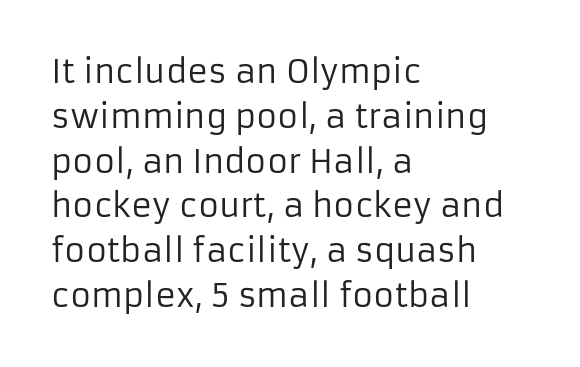
Do the characters align in a grid? No, the font is proportional. Leading matches the norm, producing a regular column. The ragged edge is on the right, which tells us the setting is flush left. Ink coverage per letter is moderate at most. Honestly, the letter spacing is just normal — you wouldn't notice it. Nope, no serifs anywhere on these letters.
